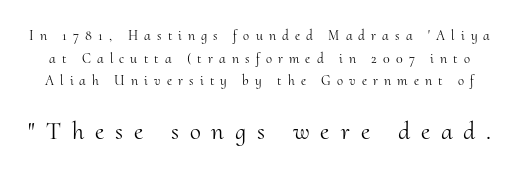
{"italic": "no", "bold": "no", "underline": "no", "line_spacing": "normal", "line_spacing_ratio": 1.61, "letter_spacing": "wide", "letter_spacing_em": 0.44, "larger_block": "second", "size_ratio": 1.79, "glyph_px": 25}
